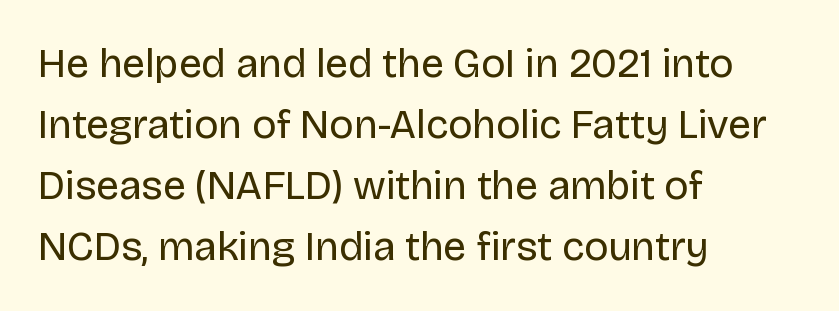
Q: Is the text bold? A: No.
Q: Is the text italic (slanted)? A: No, it is upright.
Q: Is the typeface a serif or a sans-serif typeface? A: Sans-serif.
Q: Is the text underlined? A: No.
Q: How is the paragraph aligned? A: Left-aligned.
Q: Is the spacing between letters normal or unusually wide? A: Normal.
Q: Is the spacing between lines tight, normal or loose? A: Normal.
Q: Width (condensed, normal, or wide)? A: Normal.
Q: Stroke contrast? A: Low.
Q: x-height? A: Large.
Q: Monospaced? A: No.
